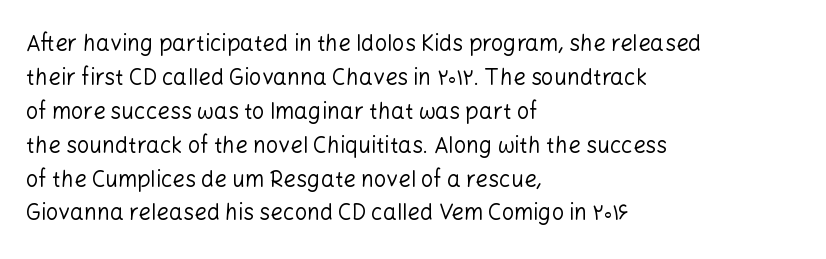
{"italic": "no", "bold": "no", "underline": "no", "align": "left", "line_spacing": "normal", "line_spacing_ratio": 1.54, "letter_spacing": "normal", "letter_spacing_em": 0.0, "glyph_px": 22}
